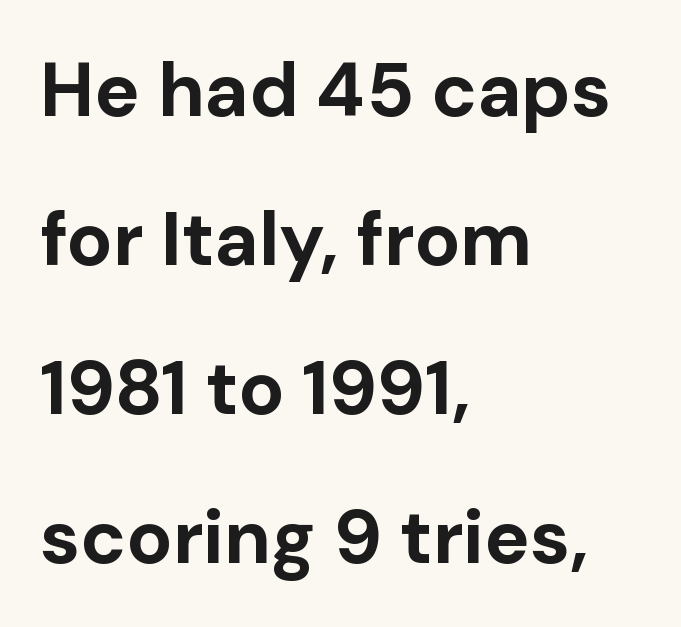
The type sits square on the baseline with zero lean. Typographically, this falls in the sans-serif category. Teacher's note: observe the even left margin — that is flush-left alignment. Observe the ordinary spacing: letters are neighbours, not strangers. Stroke thickness is high; the sample reads as a true bold. Varying glyph widths throughout — classic text-font behaviour.
